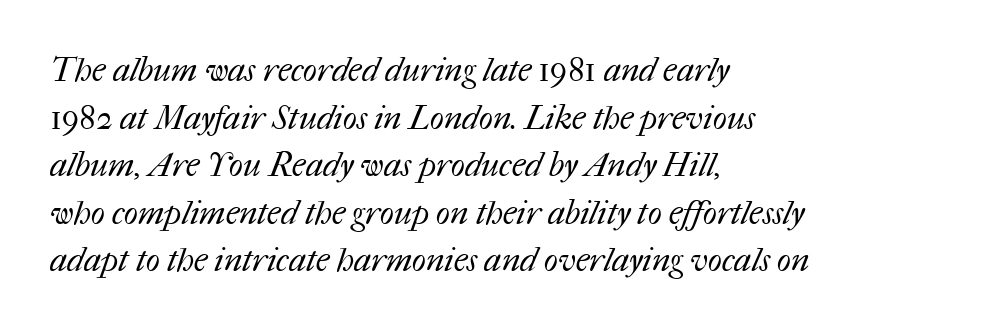
The image shows 33 px regular-weight type; set left-aligned, normal line spacing (1.44x), normal letter spacing, not underlined; medium stroke contrast and a medium x-height.
